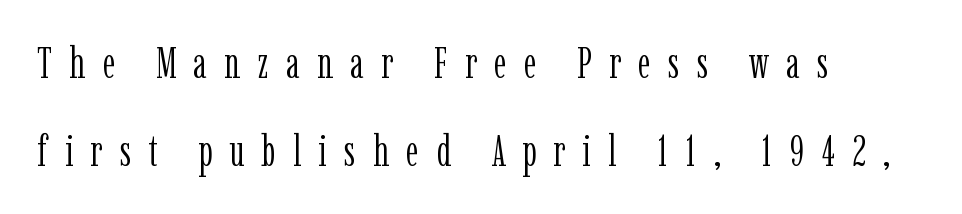
The image shows 43 px light, condensed serif type, upright; set left-aligned, loose line spacing (2.04x), unusually wide letter spacing (+0.4 em), not underlined; low stroke contrast and a medium x-height.
